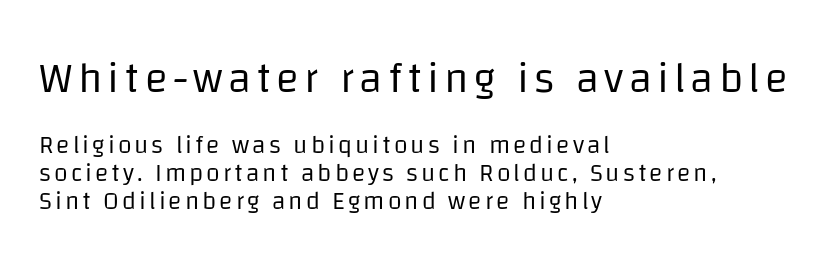
{"serif": "no", "italic": "no", "bold": "no", "weight": "regular", "width": "normal", "stroke_contrast": "low", "x_height": "large", "monospaced": "no", "underline": "no", "align": "left", "line_spacing": "tight", "line_spacing_ratio": 1.13, "larger_block": "first", "size_ratio": 1.72, "glyph_px": 43}
